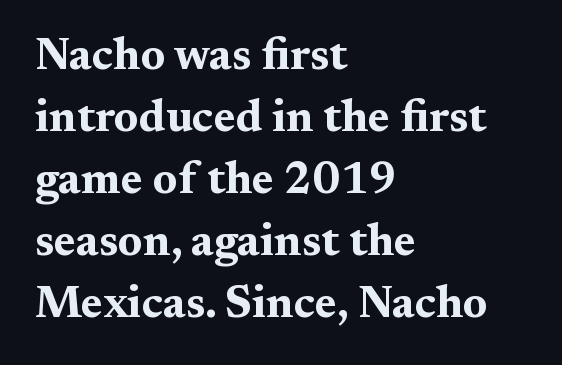
Q: Is the text bold? A: Yes.
Q: Is the text italic (slanted)? A: No, it is upright.
Q: Is the typeface a serif or a sans-serif typeface? A: Serif.
Q: Is the text underlined? A: No.
Q: How is the paragraph aligned? A: Left-aligned.
Q: Is the spacing between letters normal or unusually wide? A: Normal.
Q: Is the spacing between lines tight, normal or loose? A: Normal.
Q: Width (condensed, normal, or wide)? A: Wide.
Q: Stroke contrast? A: Medium.
Q: x-height? A: Medium.
Q: Monospaced? A: No.
